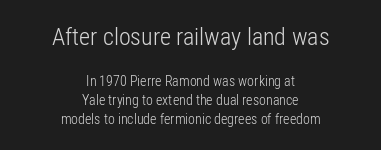
Q: Is the text bold? A: No.
Q: Is the text italic (slanted)? A: No, it is upright.
Q: Is the text underlined? A: No.
Q: How is the paragraph aligned? A: Centered.
Q: Is the spacing between letters normal or unusually wide? A: Normal.
Q: Is the spacing between lines tight, normal or loose? A: Normal.
Q: Which block of text is set in a larger size, the first (top) or the second (bottom)? A: The first (top) one.
